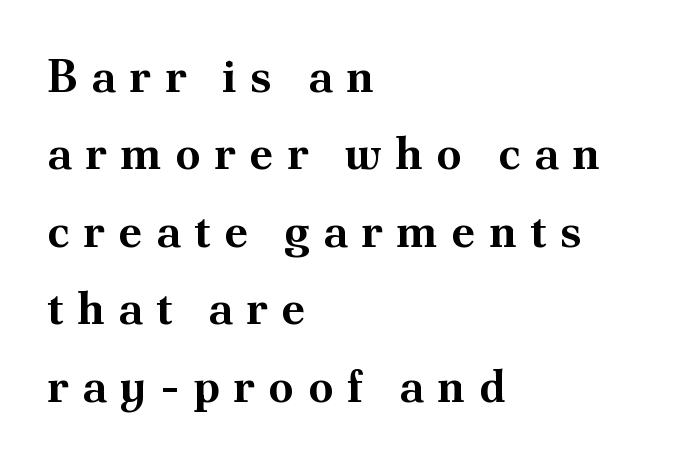
Q: Is the text bold? A: Yes.
Q: Is the text italic (slanted)? A: No, it is upright.
Q: Is the typeface a serif or a sans-serif typeface? A: Serif.
Q: Is the text underlined? A: No.
Q: How is the paragraph aligned? A: Left-aligned.
Q: Is the spacing between letters normal or unusually wide? A: Unusually wide.
Q: Width (condensed, normal, or wide)? A: Normal.
Q: Stroke contrast? A: Medium.
Q: x-height? A: Small.
Q: Monospaced? A: No.
